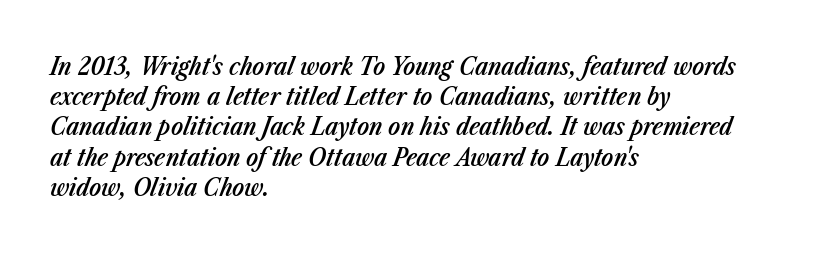
The image shows 25 px text type, italic (leaning right); set left-aligned, line spacing 1.21x, normal letter spacing, not underlined.
